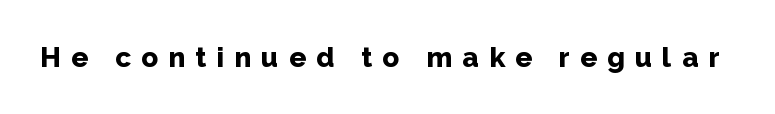
{"serif": "no", "italic": "no", "bold": "yes", "weight": "bold", "width": "normal", "stroke_contrast": "low", "x_height": "medium", "monospaced": "no", "underline": "no", "letter_spacing": "wide", "letter_spacing_em": 0.36, "glyph_px": 28}
